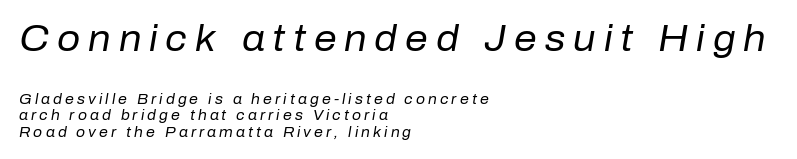
{"italic": "yes", "lean": "right", "slant_degrees": 10, "bold": "no", "weight": "regular", "width": "normal", "stroke_contrast": "low", "x_height": "medium", "monospaced": "no", "underline": "no", "align": "left", "line_spacing_ratio": 1.19, "letter_spacing": "wide", "letter_spacing_em": 0.22, "larger_block": "first", "size_ratio": 2.57, "glyph_px": 36}
